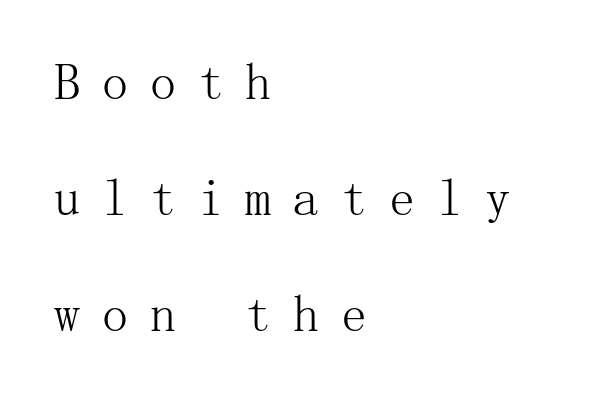
{"serif": "yes", "italic": "no", "bold": "no", "weight": "light", "width": "normal", "stroke_contrast": "medium", "x_height": "medium", "underline": "no", "align": "left", "line_spacing": "loose", "line_spacing_ratio": 2.23, "letter_spacing": "wide", "letter_spacing_em": 0.42, "glyph_px": 52}
